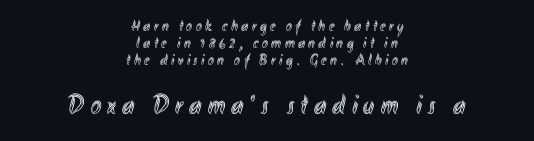
{"width": "condensed", "x_height": "small", "monospaced": "no", "underline": "no", "align": "center", "line_spacing": "tight", "line_spacing_ratio": 1.07, "letter_spacing": "wide", "letter_spacing_em": 0.22, "larger_block": "second", "size_ratio": 1.75, "glyph_px": 28}
